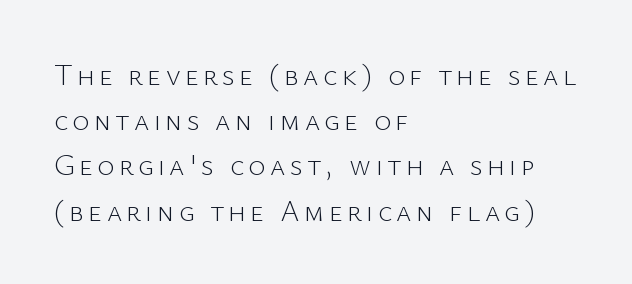
{"serif": "no", "italic": "no", "bold": "no", "weight": "light", "width": "normal", "stroke_contrast": "low", "x_height": "medium", "monospaced": "no", "underline": "no", "align": "left", "line_spacing": "normal", "line_spacing_ratio": 1.56, "glyph_px": 29}
